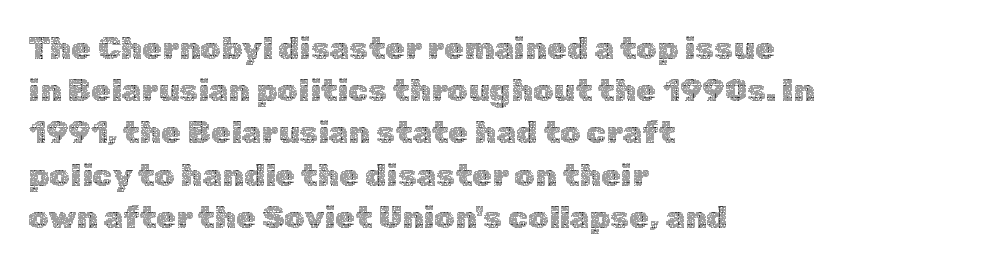
The image shows 32 px thin type, upright; set left-aligned, normal line spacing (1.32x), normal letter spacing, not underlined; a medium x-height.
